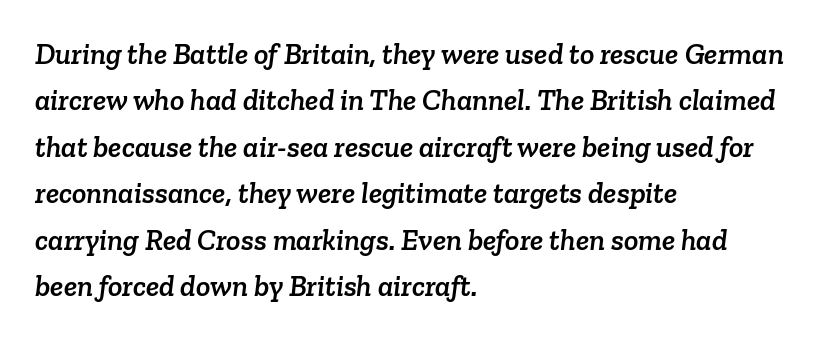
{"serif": "yes", "width": "normal", "stroke_contrast": "low", "x_height": "medium", "monospaced": "no", "underline": "no", "align": "left", "line_spacing": "normal", "line_spacing_ratio": 1.55, "letter_spacing": "normal", "letter_spacing_em": 0.0, "glyph_px": 30}
